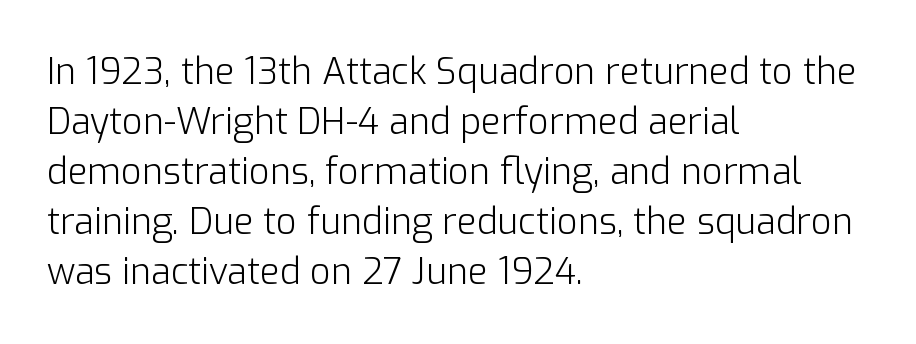
Q: Is the text bold? A: No.
Q: Is the text italic (slanted)? A: No, it is upright.
Q: Is the typeface a serif or a sans-serif typeface? A: Sans-serif.
Q: Is the text underlined? A: No.
Q: How is the paragraph aligned? A: Left-aligned.
Q: Is the spacing between letters normal or unusually wide? A: Normal.
Q: Is the spacing between lines tight, normal or loose? A: Normal.
Q: Width (condensed, normal, or wide)? A: Normal.
Q: Stroke contrast? A: Low.
Q: x-height? A: Medium.
Q: Monospaced? A: No.
